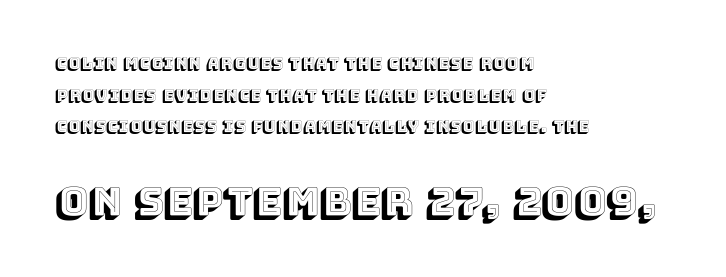
Airy leading. This sample has the flowing, uneven cadence of proportional lettering. Is there any slant? The stems are plumb. The rendering enlarges the type as you move from the upper chunk to the lower.
